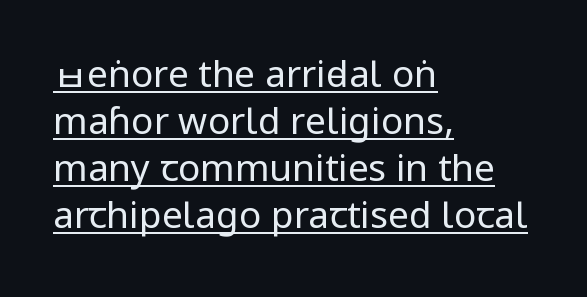
{"serif": "no", "italic": "no", "bold": "no", "weight": "regular", "width": "condensed", "stroke_contrast": "low", "x_height": "large", "monospaced": "no", "underline": "yes", "align": "left", "line_spacing": "normal", "line_spacing_ratio": 1.27, "letter_spacing": "normal", "letter_spacing_em": 0.0, "glyph_px": 37}
